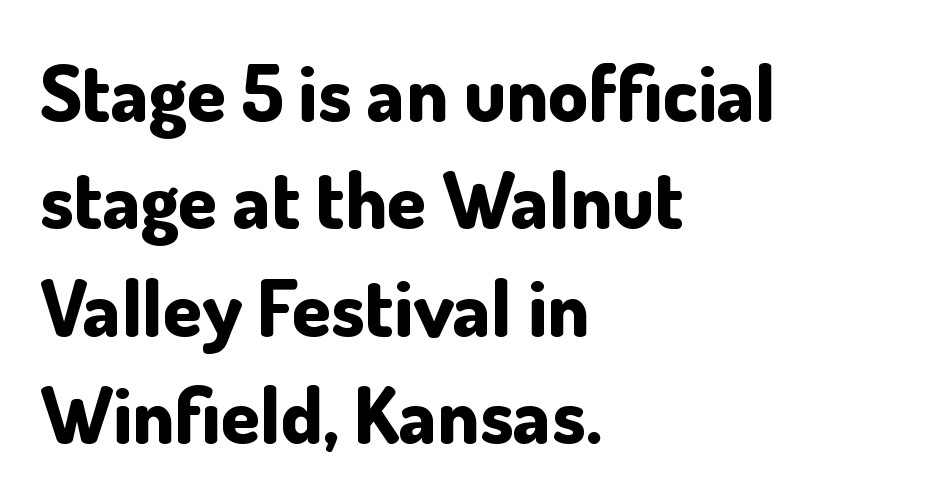
These lines are composed in type without serifs. A typesetter would call this leading conventional body-copy spacing. Ascenders rise straight up at ninety degrees. Proportional: the letters do not fall into vertical columns. The ragged edge is on the right, which tells us the setting is flush left.
